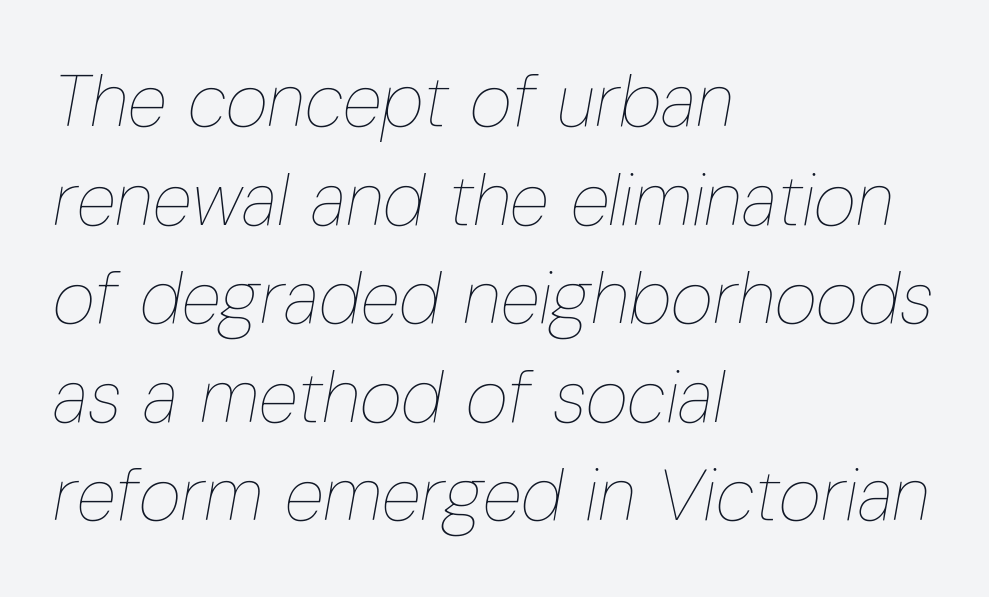
{"italic": "yes", "lean": "right", "slant_degrees": 10, "bold": "no", "weight": "thin", "width": "condensed", "stroke_contrast": "low", "x_height": "medium", "monospaced": "no", "underline": "no", "align": "left", "line_spacing": "normal", "line_spacing_ratio": 1.35, "letter_spacing": "normal", "letter_spacing_em": 0.0, "glyph_px": 73}
